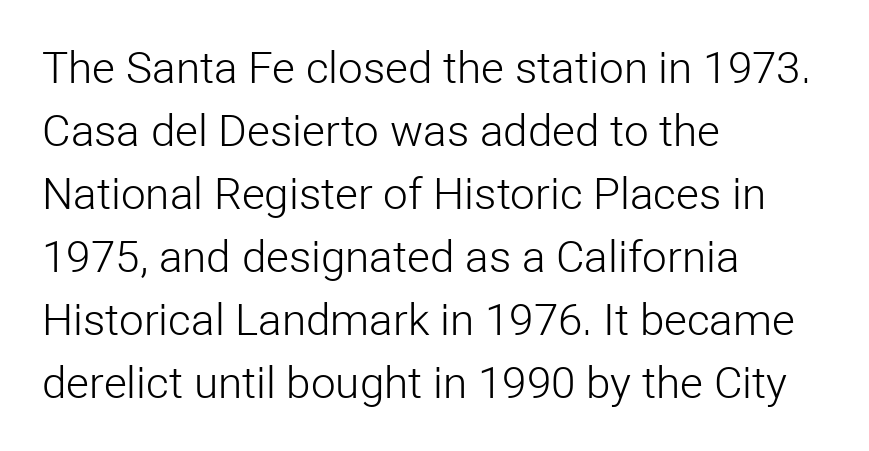
The letters advance in unequal steps, a hallmark of proportional type. The zone under the glyphs is completely vacant. The space between consecutive lines is moderate. The letters sit at their default tracking, neither squeezed nor spread. One-word summary of the alignment: left.
